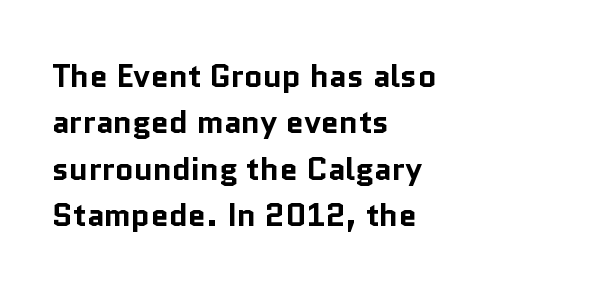
Q: Is the text bold? A: Yes.
Q: Is the text italic (slanted)? A: No, it is upright.
Q: Is the typeface a serif or a sans-serif typeface? A: Sans-serif.
Q: Is the text underlined? A: No.
Q: How is the paragraph aligned? A: Left-aligned.
Q: Is the spacing between letters normal or unusually wide? A: Normal.
Q: Is the spacing between lines tight, normal or loose? A: Normal.
Q: Width (condensed, normal, or wide)? A: Normal.
Q: Stroke contrast? A: Low.
Q: x-height? A: Medium.
Q: Monospaced? A: No.
